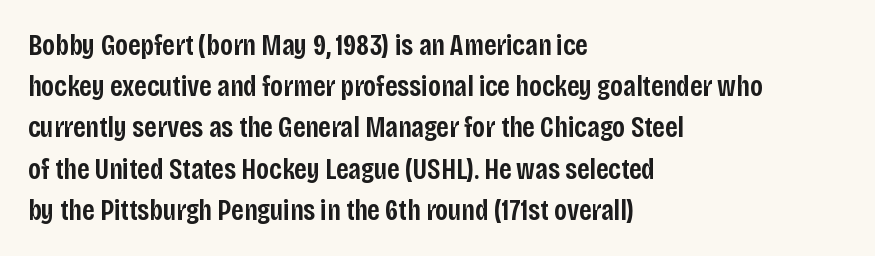
The image shows 29 px semibold, condensed sans-serif type, upright; set left-aligned, normal line spacing (1.42x), normal letter spacing, not underlined; low stroke contrast and a large x-height.
